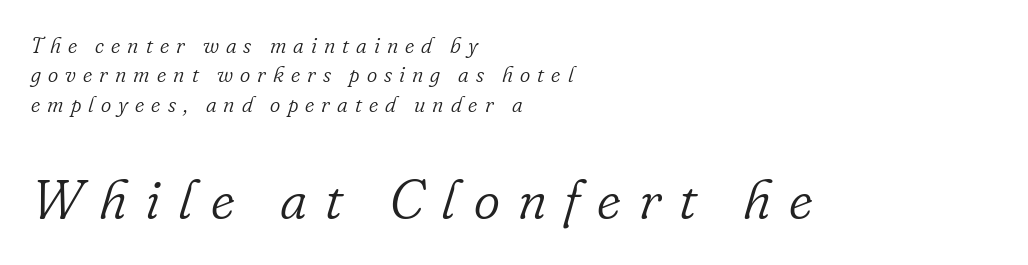
The image shows 56 px light serif type, italic (leaning right); set left-aligned, normal line spacing (1.33x), unusually wide letter spacing (+0.32 em), not underlined; the second (bottom) block is 2.55x larger; low stroke contrast and a small x-height.
